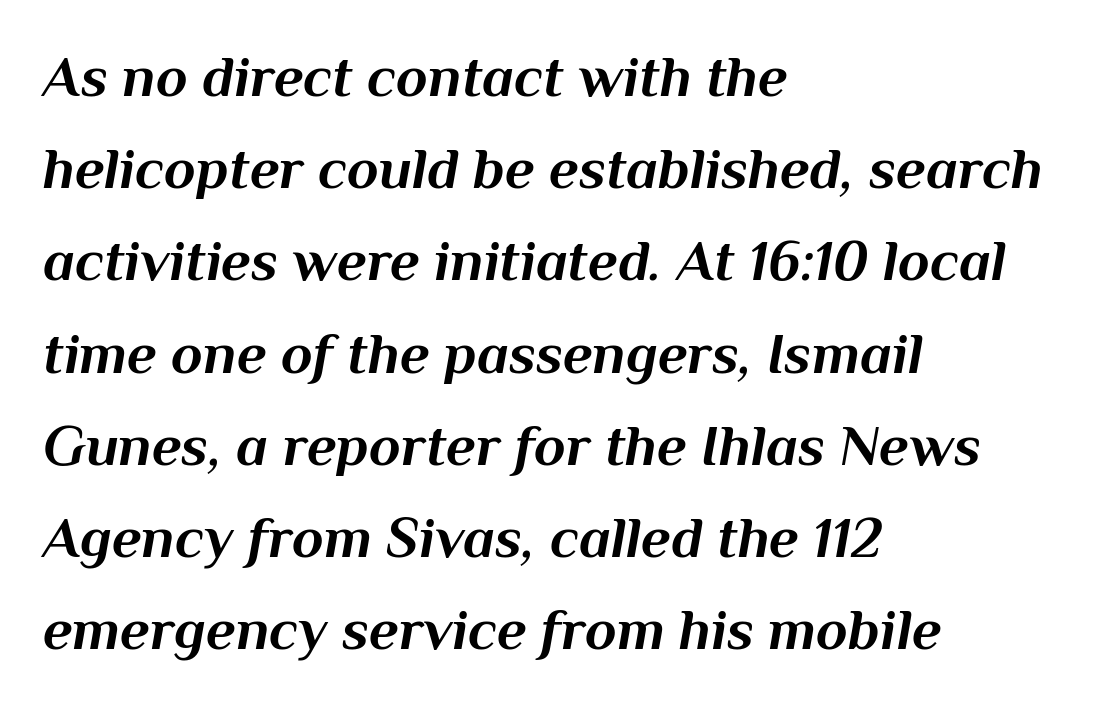
{"italic": "yes", "lean": "right", "slant_degrees": 10, "bold": "yes", "weight": "bold", "width": "normal", "stroke_contrast": "medium", "x_height": "medium", "monospaced": "no", "underline": "no", "align": "left", "line_spacing": "normal", "line_spacing_ratio": 1.59, "letter_spacing": "normal", "letter_spacing_em": 0.0, "glyph_px": 58}
